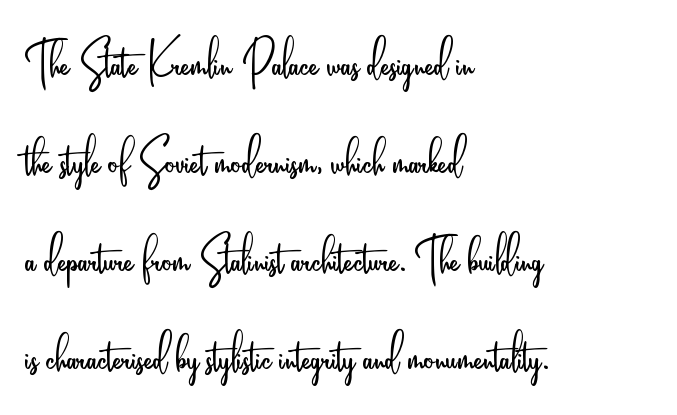
{"serif": "no", "bold": "no", "weight": "light", "width": "condensed", "stroke_contrast": "low", "x_height": "small", "monospaced": "no", "underline": "no", "align": "left", "line_spacing": "normal", "line_spacing_ratio": 1.53, "letter_spacing": "normal", "letter_spacing_em": 0.0, "glyph_px": 64}
